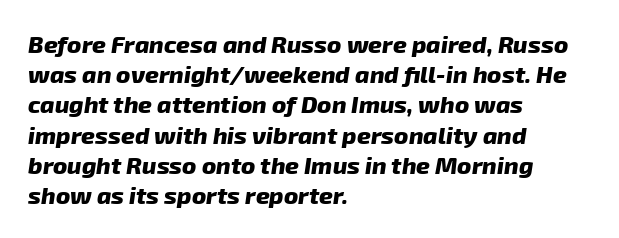
Q: Is the text bold? A: Yes.
Q: Is the text underlined? A: No.
Q: How is the paragraph aligned? A: Left-aligned.
Q: Is the spacing between letters normal or unusually wide? A: Normal.
Q: Is the spacing between lines tight, normal or loose? A: Normal.
